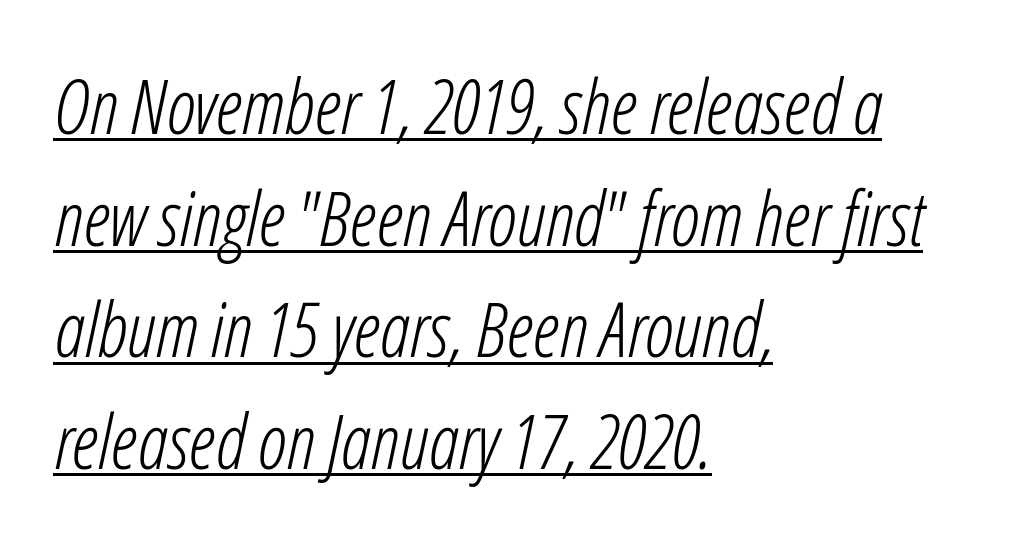
{"italic": "yes", "lean": "right", "slant_degrees": 12, "bold": "no", "weight": "light", "width": "condensed", "stroke_contrast": "low", "x_height": "medium", "monospaced": "no", "underline": "yes", "align": "left", "line_spacing": "normal", "line_spacing_ratio": 1.49, "letter_spacing": "normal", "letter_spacing_em": 0.0, "glyph_px": 75}
